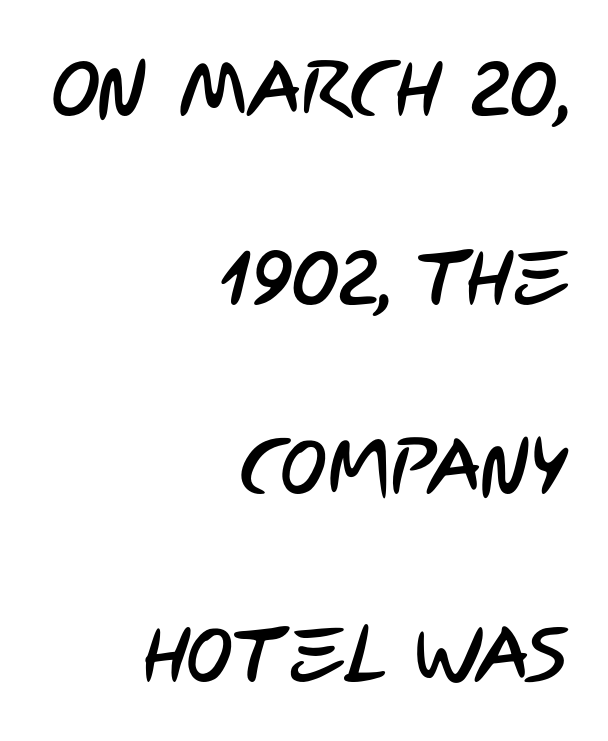
Q: Is the typeface a serif or a sans-serif typeface? A: Sans-serif.
Q: Is the text underlined? A: No.
Q: How is the paragraph aligned? A: Right-aligned.
Q: Is the spacing between letters normal or unusually wide? A: Normal.
Q: Is the spacing between lines tight, normal or loose? A: Loose.
Q: Width (condensed, normal, or wide)? A: Condensed.
Q: Stroke contrast? A: Low.
Q: x-height? A: Large.
Q: Monospaced? A: No.
